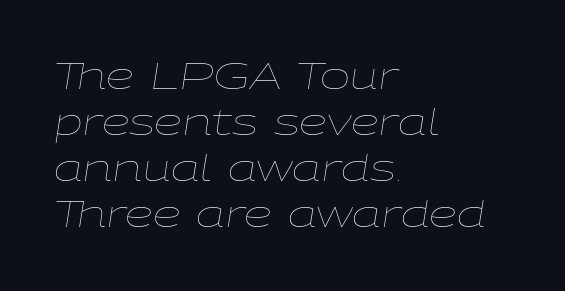
Q: Is the text bold? A: No.
Q: Is the text italic (slanted)? A: Yes, it leans right by about 9 degrees.
Q: Is the text underlined? A: No.
Q: How is the paragraph aligned? A: Left-aligned.
Q: Is the spacing between letters normal or unusually wide? A: Normal.
Q: Is the spacing between lines tight, normal or loose? A: Normal.
Q: Width (condensed, normal, or wide)? A: Wide.
Q: Stroke contrast? A: Low.
Q: x-height? A: Medium.
Q: Monospaced? A: No.
